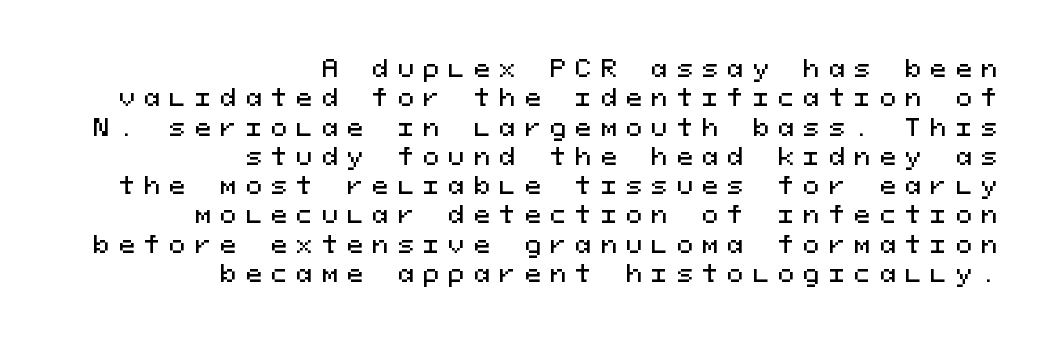
Q: Is the text italic (slanted)? A: No, it is upright.
Q: Is the text underlined? A: No.
Q: How is the paragraph aligned? A: Right-aligned.
Q: Is the spacing between letters normal or unusually wide? A: Unusually wide.
